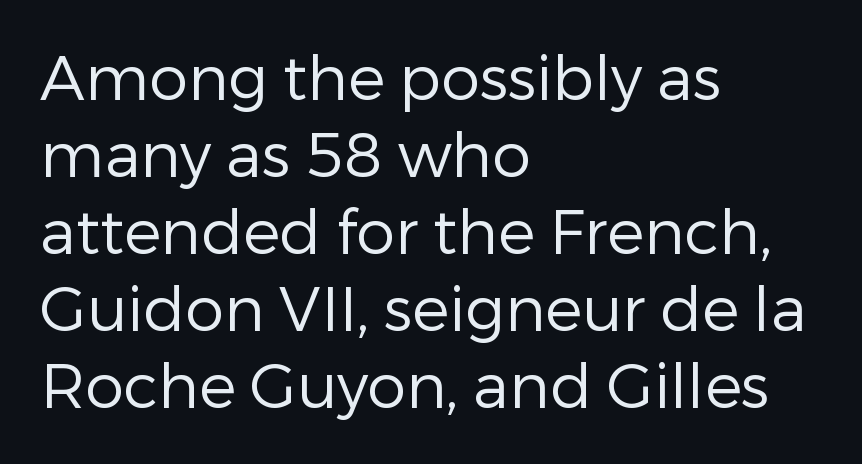
Look at the tracking — it's just the regular setting, nothing added. This rendering employs a face without finishing strokes, i.e., a sans-serif. One-word summary of the alignment: left. You can tell it's not italic because the verticals are truly vertical. This sample has the flowing, uneven cadence of proportional lettering.
